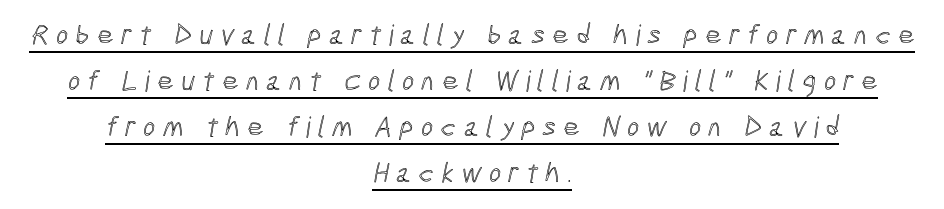
The image shows 29 px condensed type; set centered, normal line spacing (1.59x), unusually wide letter spacing (+0.25 em), underlined; a medium x-height.
